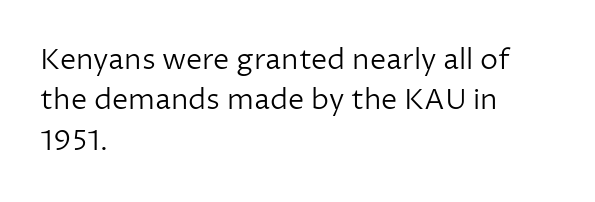
Q: Is the text bold? A: No.
Q: Is the text italic (slanted)? A: No, it is upright.
Q: Is the typeface a serif or a sans-serif typeface? A: Sans-serif.
Q: Is the text underlined? A: No.
Q: How is the paragraph aligned? A: Left-aligned.
Q: Is the spacing between letters normal or unusually wide? A: Normal.
Q: Is the spacing between lines tight, normal or loose? A: Normal.
Q: Width (condensed, normal, or wide)? A: Normal.
Q: Stroke contrast? A: Low.
Q: x-height? A: Medium.
Q: Monospaced? A: No.
